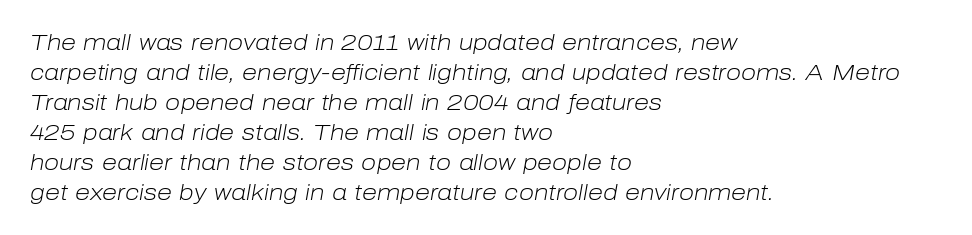
{"italic": "yes", "lean": "right", "slant_degrees": 10, "bold": "no", "underline": "no", "align": "left", "line_spacing": "normal", "line_spacing_ratio": 1.36, "letter_spacing": "normal", "letter_spacing_em": 0.0, "glyph_px": 22}
